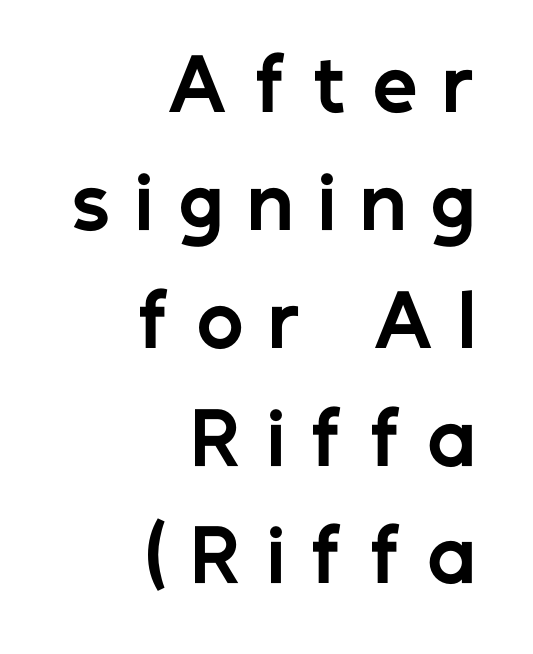
Q: Is the text bold? A: Yes.
Q: Is the text italic (slanted)? A: No, it is upright.
Q: Is the typeface a serif or a sans-serif typeface? A: Sans-serif.
Q: Is the text underlined? A: No.
Q: How is the paragraph aligned? A: Right-aligned.
Q: Is the spacing between letters normal or unusually wide? A: Unusually wide.
Q: Is the spacing between lines tight, normal or loose? A: Normal.
Q: Width (condensed, normal, or wide)? A: Normal.
Q: Stroke contrast? A: Low.
Q: x-height? A: Medium.
Q: Monospaced? A: No.
